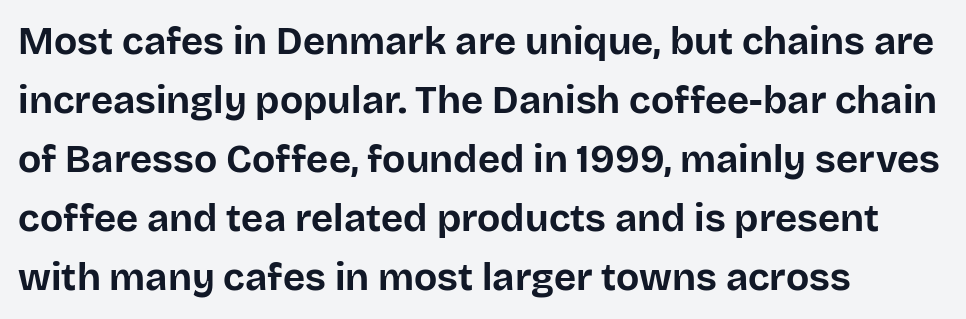
{"serif": "no", "italic": "no", "bold": "yes", "weight": "bold", "width": "normal", "stroke_contrast": "low", "x_height": "large", "monospaced": "no", "underline": "no", "align": "left", "line_spacing": "normal", "line_spacing_ratio": 1.55, "letter_spacing": "normal", "letter_spacing_em": 0.0, "glyph_px": 38}
